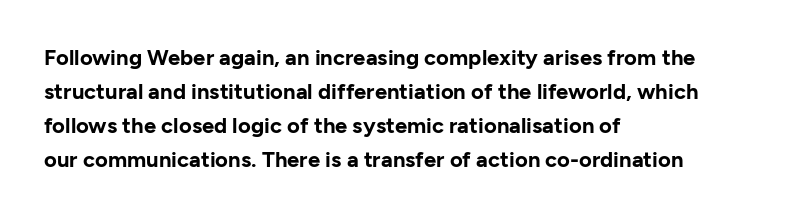
{"italic": "no", "bold": "yes", "underline": "no", "align": "left", "line_spacing": "normal", "line_spacing_ratio": 1.54, "letter_spacing": "normal", "letter_spacing_em": 0.0, "glyph_px": 22}
